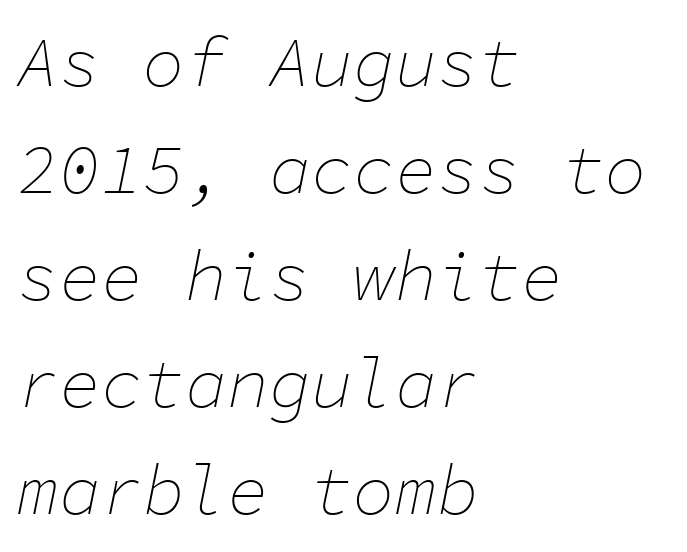
Q: Is the text bold? A: No.
Q: Is the text italic (slanted)? A: Yes, it leans right by about 11 degrees.
Q: Is the text underlined? A: No.
Q: How is the paragraph aligned? A: Left-aligned.
Q: Is the spacing between letters normal or unusually wide? A: Normal.
Q: Is the spacing between lines tight, normal or loose? A: Normal.
Q: Width (condensed, normal, or wide)? A: Normal.
Q: Stroke contrast? A: Low.
Q: x-height? A: Medium.
Q: Monospaced? A: Yes.
